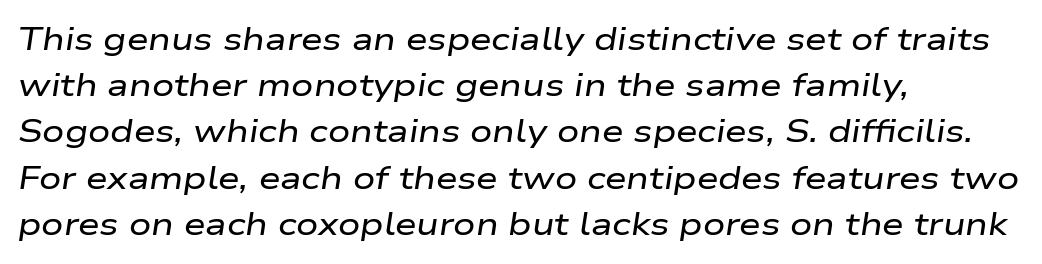
You can tell it's italic because the verticals aren't actually vertical. The setting favours the left margin, as ordinary paragraphs usually do. The letters sit at their default tracking, neither squeezed nor spread. The rendering uses a moderate line-height, typical for paragraphs. The area under the type is left untouched. Here the designer chose a conventional face with non-uniform glyph widths.
